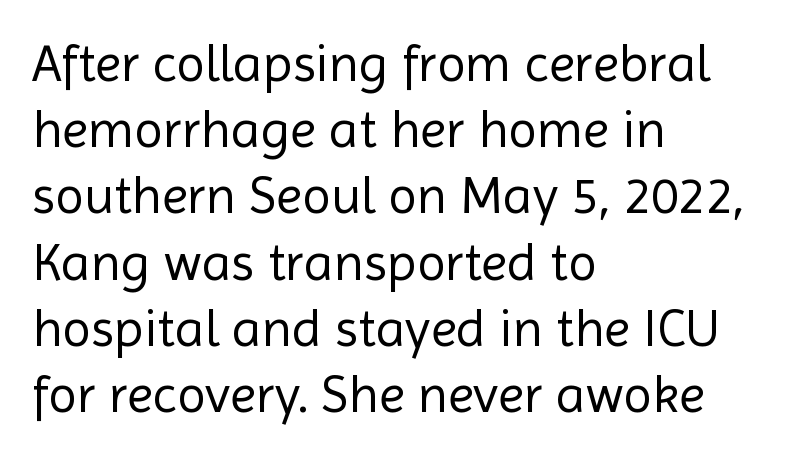
Tall strokes in this sample are plumb rather than angled. The passage shown is not bold in any degree. Character widths vary here, with narrow letters taking less room than wide ones. The designer went with a sans here, leaving each stem footless. If you drew a ruler down the left edge, every line would touch it.
